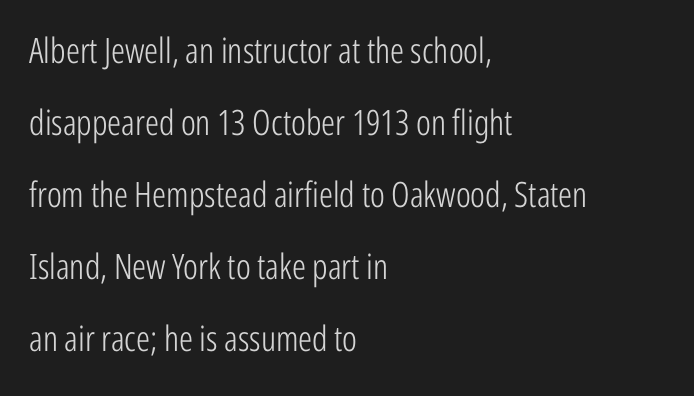
Nope, no serifs anywhere on these letters. Note the varied advance widths — an 'i' is clearly narrower than an 'm'. The letterforms sit shoulder to shoulder at normal distance. Alignment: flush left.
